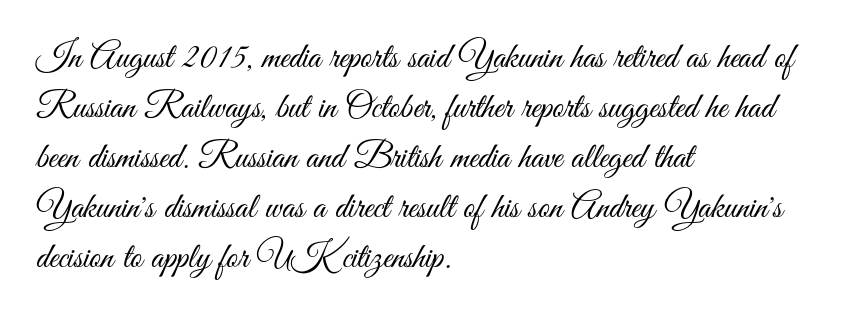
The image shows 36 px light, condensed sans-serif type; set left-aligned, normal line spacing (1.39x), normal letter spacing, not underlined; medium stroke contrast and a small x-height.
